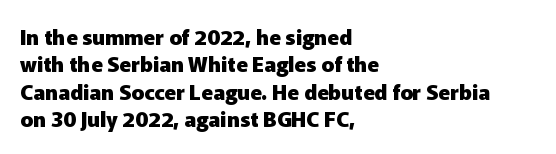
The image shows 21 px bold type, upright; set left-aligned, normal line spacing (1.3x), normal letter spacing, not underlined.
